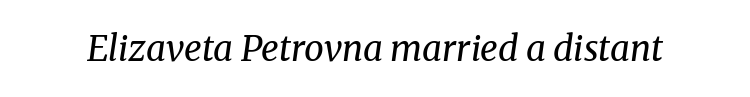
No chunkiness to these letters — they're not bold. Default kerning and tracking; the words read as compact shapes. You can tell it's italic because the verticals aren't actually vertical. Do the characters align in a grid? No, the font is proportional.
